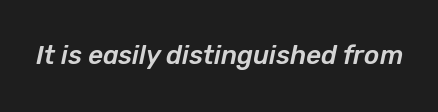
{"italic": "yes", "lean": "right", "slant_degrees": 12, "underline": "no", "letter_spacing": "normal", "letter_spacing_em": 0.0, "glyph_px": 26}
